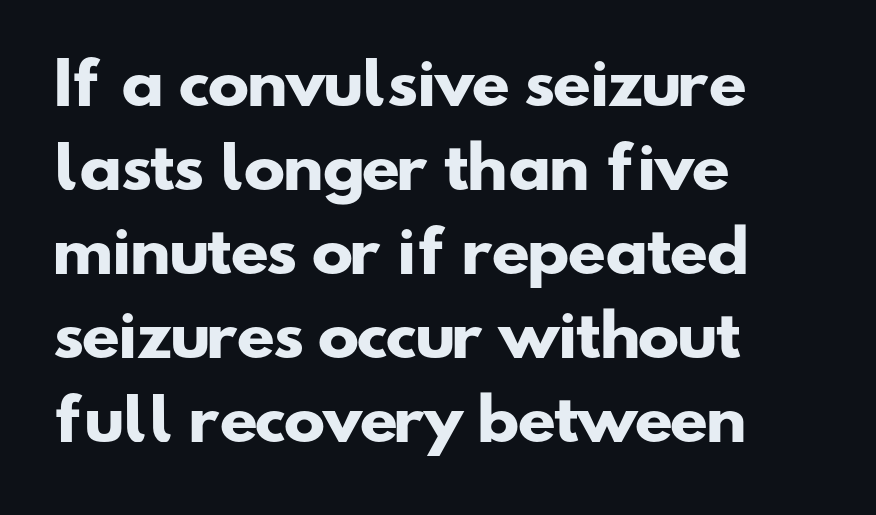
Is the block centered? No — it sits flush against the left margin. Proportional: the letters do not fall into vertical columns. Descender tails drop into unmarked territory. Reading down the column, the eye jumps a familiar distance to each next line.
